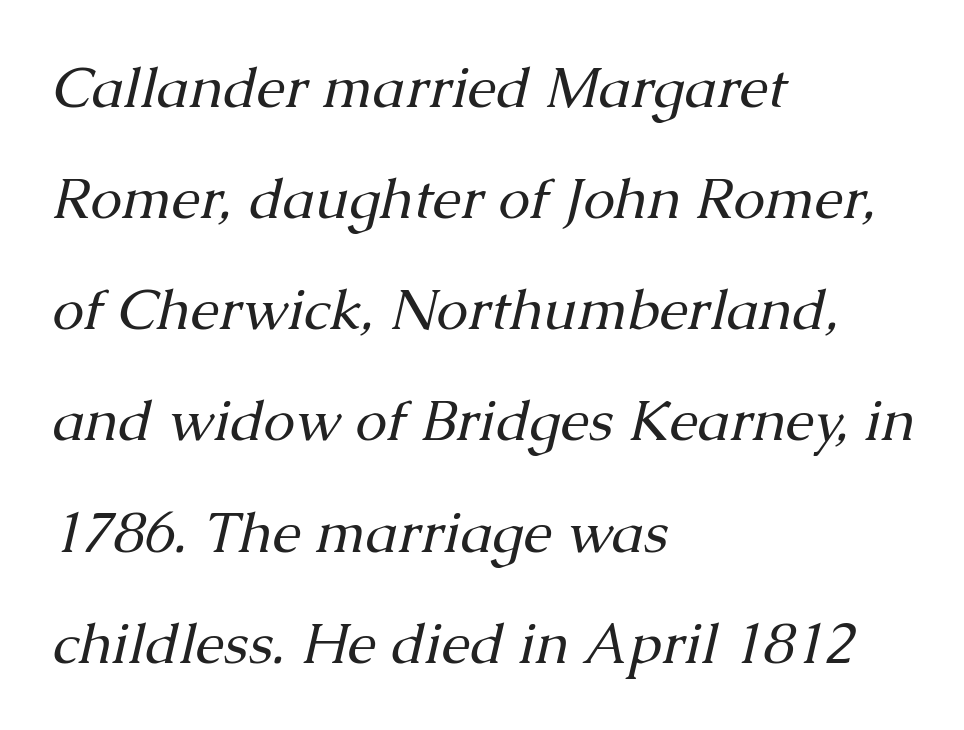
You could fit nearly another row in the gap between these rows. The letters advance in unequal steps, a hallmark of proportional type. Each row of text sits above clean, open space. The rendering applies a slant to the glyphs. This rendering leaves character spacing at its baseline value. No chunkiness to these letters — they're not bold.
